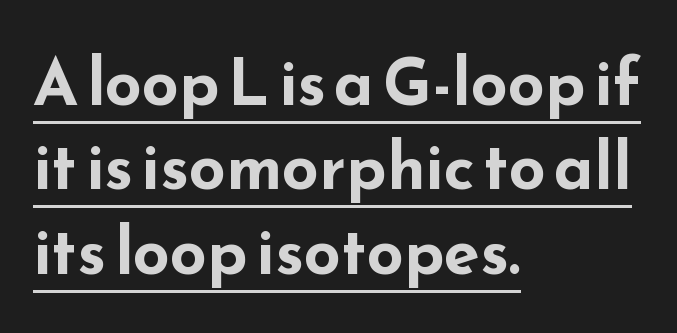
Q: Is the text bold? A: Yes.
Q: Is the text italic (slanted)? A: No, it is upright.
Q: Is the typeface a serif or a sans-serif typeface? A: Sans-serif.
Q: Is the text underlined? A: Yes.
Q: How is the paragraph aligned? A: Left-aligned.
Q: Is the spacing between letters normal or unusually wide? A: Normal.
Q: Is the spacing between lines tight, normal or loose? A: Normal.
Q: Width (condensed, normal, or wide)? A: Wide.
Q: Stroke contrast? A: Low.
Q: x-height? A: Small.
Q: Monospaced? A: No.
